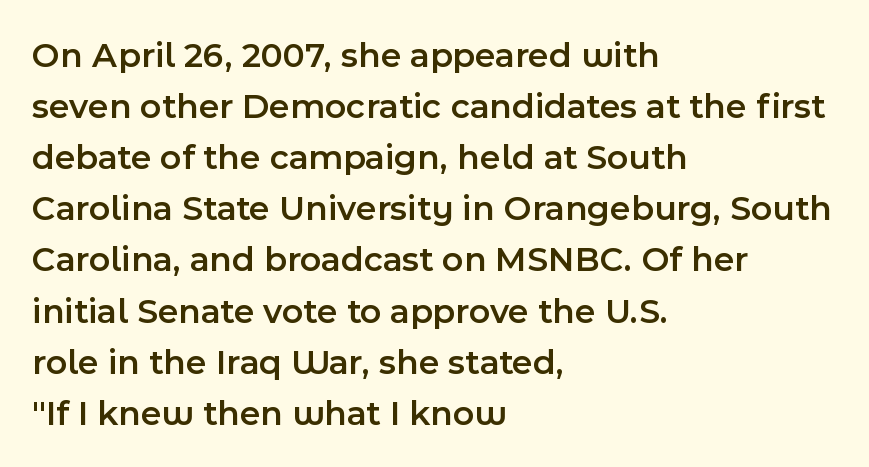
The image shows 36 px semibold sans-serif type, upright; set left-aligned, normal line spacing (1.42x), normal letter spacing, not underlined; a medium x-height.
